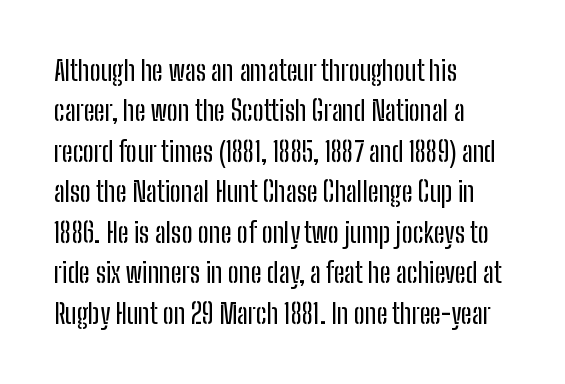
{"italic": "no", "underline": "no", "align": "left", "line_spacing": "normal", "line_spacing_ratio": 1.5, "letter_spacing": "normal", "letter_spacing_em": 0.0, "glyph_px": 27}
